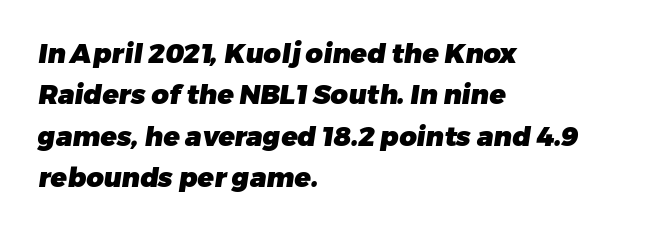
The rendering keeps characters at their native spacing. This rendering features lettering with no underline. Chunky letters — that's bold for sure. How would I describe the line gaps? Plain and ordinary. Teacher's note: observe the even left margin — that is flush-left alignment.
